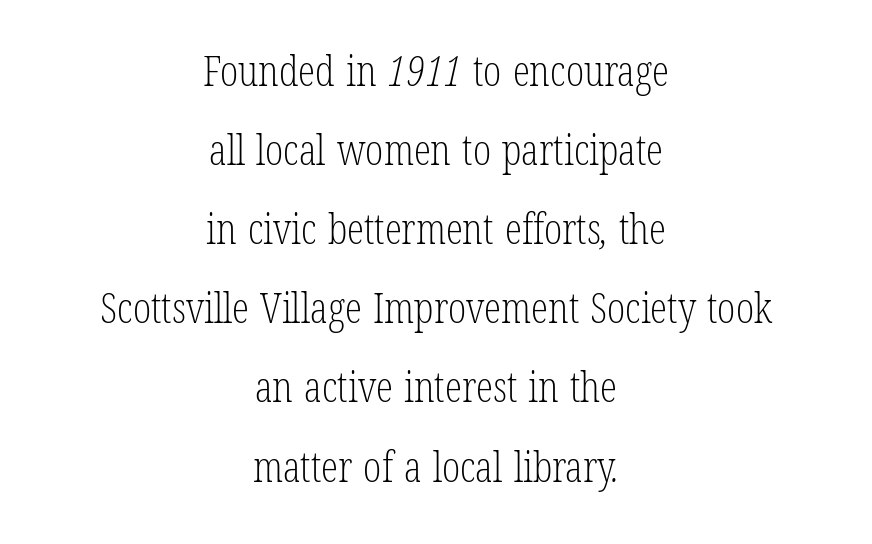
The glyphs are unaccompanied by any horizontal stroke below them. Regarding serifs, this sample has them. Each stroke keeps to a modest, everyday thickness or less. The gaps between neighbouring characters are ordinary and unremarkable. Varying glyph widths throughout — classic text-font behaviour. Horizontally, the lines are justified to the midpoint only.
